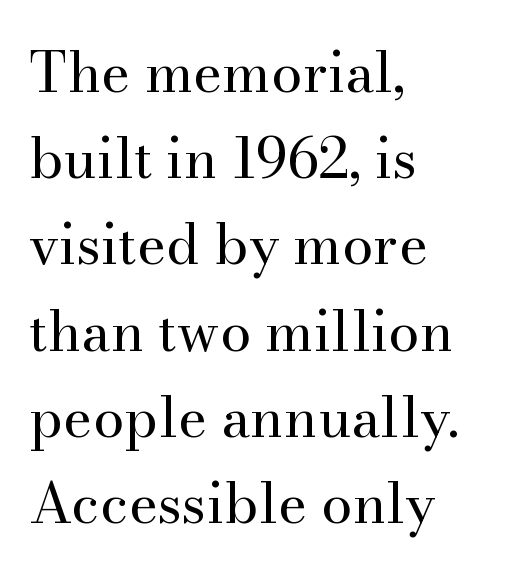
{"serif": "yes", "italic": "no", "bold": "no", "weight": "regular", "width": "normal", "stroke_contrast": "medium", "x_height": "small", "monospaced": "no", "underline": "no", "align": "left", "line_spacing": "normal", "line_spacing_ratio": 1.54, "letter_spacing": "normal", "letter_spacing_em": 0.0, "glyph_px": 56}
